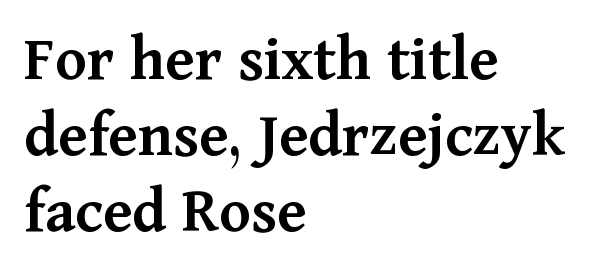
{"serif": "yes", "italic": "no", "bold": "semi", "weight": "semibold", "width": "normal", "stroke_contrast": "medium", "x_height": "medium", "monospaced": "no", "underline": "no", "align": "left", "line_spacing": "tight", "line_spacing_ratio": 1.15, "letter_spacing": "normal", "letter_spacing_em": 0.0, "glyph_px": 66}
